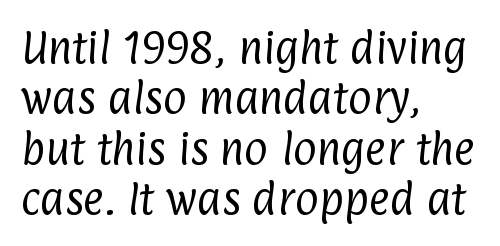
The setting favours the left margin, as ordinary paragraphs usually do. The passage shown is not bold in any degree. The strip under each line holds only bare page. A typesetter would label this face a sans.
